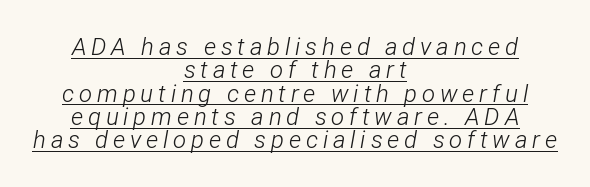
The image shows 24 px text type, italic (leaning right); set centered, tight line spacing (0.97x), unusually wide letter spacing (+0.2 em), underlined.
